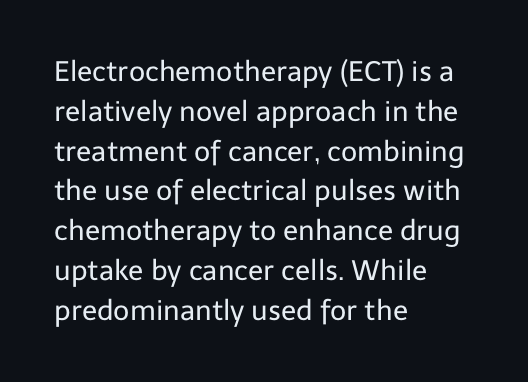
Q: Is the text bold? A: No.
Q: Is the text italic (slanted)? A: No, it is upright.
Q: Is the typeface a serif or a sans-serif typeface? A: Sans-serif.
Q: Is the text underlined? A: No.
Q: How is the paragraph aligned? A: Left-aligned.
Q: Is the spacing between letters normal or unusually wide? A: Normal.
Q: Is the spacing between lines tight, normal or loose? A: Normal.
Q: Width (condensed, normal, or wide)? A: Normal.
Q: Stroke contrast? A: Low.
Q: x-height? A: Medium.
Q: Monospaced? A: No.
